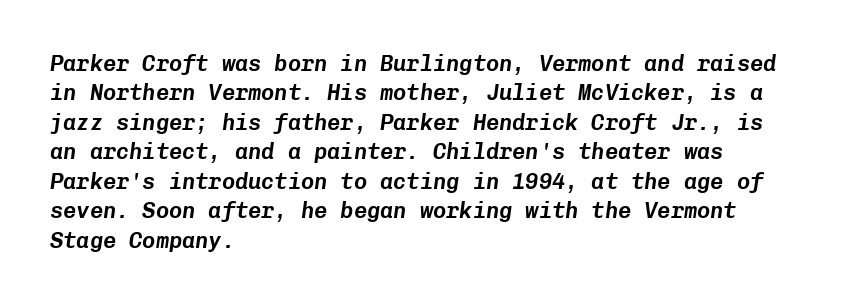
Q: Is the text italic (slanted)? A: Yes, it leans right by about 8 degrees.
Q: Is the text underlined? A: No.
Q: How is the paragraph aligned? A: Left-aligned.
Q: Is the spacing between letters normal or unusually wide? A: Normal.
Q: Is the spacing between lines tight, normal or loose? A: Normal.
